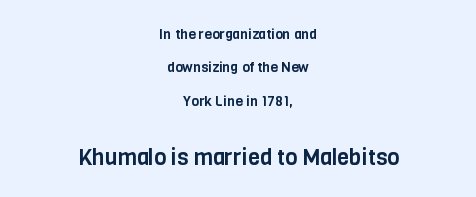
{"italic": "no", "underline": "no", "align": "center", "line_spacing": "loose", "line_spacing_ratio": 2.39, "letter_spacing": "normal", "letter_spacing_em": 0.0, "larger_block": "second", "size_ratio": 1.57, "glyph_px": 22}
